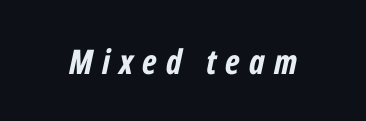
Type without underlining. Students, this is bold: see how much ink each stroke carries. These lines are rendered in a variable-pitch font. Letter spacing: wide. Slant detected: the letters are inclined.
